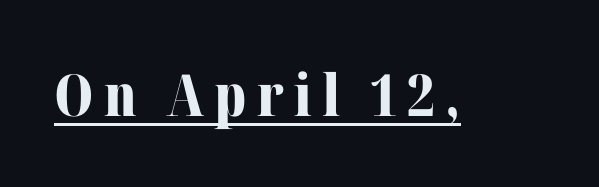
{"serif": "yes", "italic": "no", "bold": "yes", "weight": "bold", "width": "normal", "stroke_contrast": "medium", "x_height": "medium", "monospaced": "no", "underline": "yes", "glyph_px": 58}
